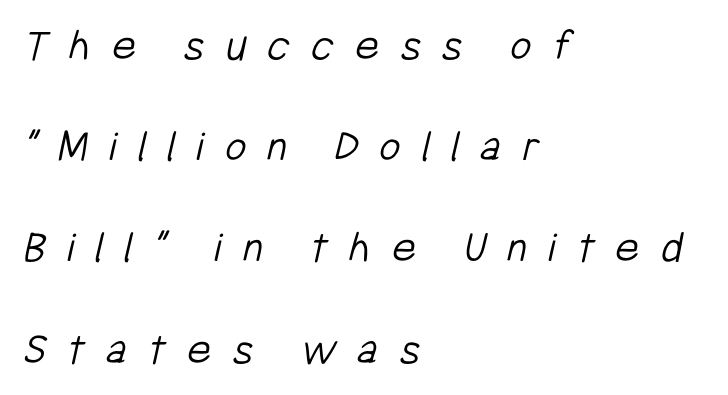
Q: Is the text bold? A: No.
Q: Is the typeface a serif or a sans-serif typeface? A: Sans-serif.
Q: Is the text underlined? A: No.
Q: How is the paragraph aligned? A: Left-aligned.
Q: Is the spacing between letters normal or unusually wide? A: Unusually wide.
Q: Is the spacing between lines tight, normal or loose? A: Loose.
Q: Width (condensed, normal, or wide)? A: Condensed.
Q: Stroke contrast? A: Low.
Q: x-height? A: Medium.
Q: Monospaced? A: No.
